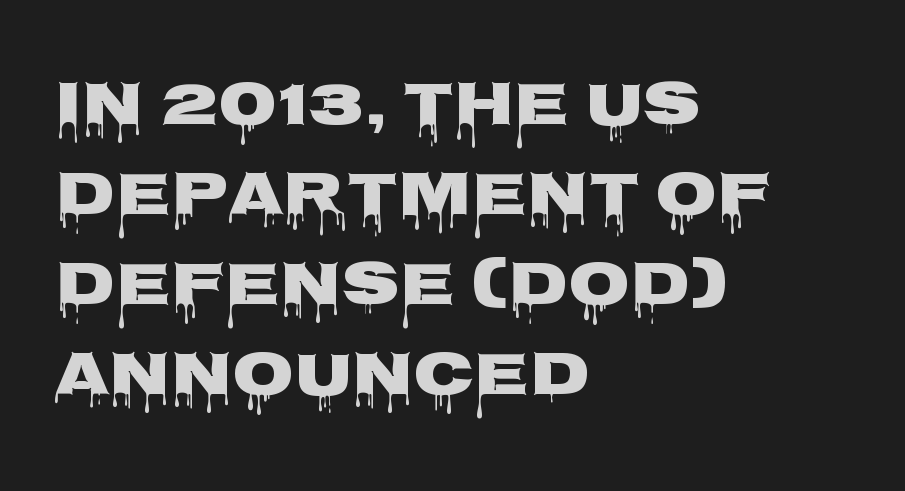
{"serif": "no", "italic": "no", "width": "wide", "stroke_contrast": "low", "x_height": "large", "monospaced": "no", "underline": "no", "align": "left", "line_spacing": "normal", "line_spacing_ratio": 1.43, "letter_spacing": "normal", "letter_spacing_em": 0.0, "glyph_px": 63}
